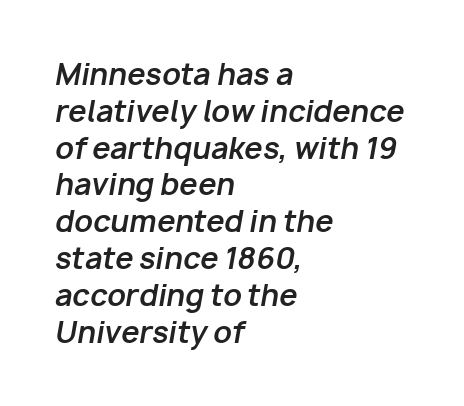
{"italic": "yes", "lean": "right", "slant_degrees": 10, "bold": "yes", "weight": "bold", "width": "normal", "stroke_contrast": "low", "x_height": "medium", "monospaced": "no", "underline": "no", "align": "left", "line_spacing": "normal", "line_spacing_ratio": 1.27, "letter_spacing": "normal", "letter_spacing_em": 0.0, "glyph_px": 29}
